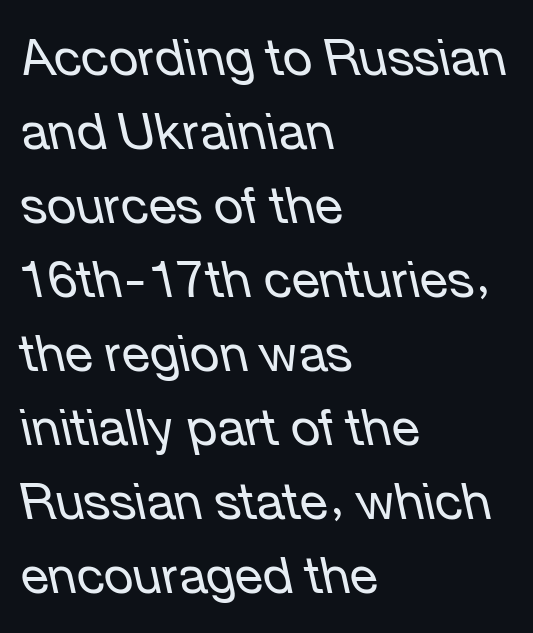
Q: Is the text bold? A: No.
Q: Is the text italic (slanted)? A: Yes, it leans left by about 12 degrees.
Q: Is the text underlined? A: No.
Q: How is the paragraph aligned? A: Left-aligned.
Q: Is the spacing between letters normal or unusually wide? A: Normal.
Q: Is the spacing between lines tight, normal or loose? A: Normal.
Q: Width (condensed, normal, or wide)? A: Normal.
Q: Stroke contrast? A: Low.
Q: x-height? A: Medium.
Q: Monospaced? A: No.
